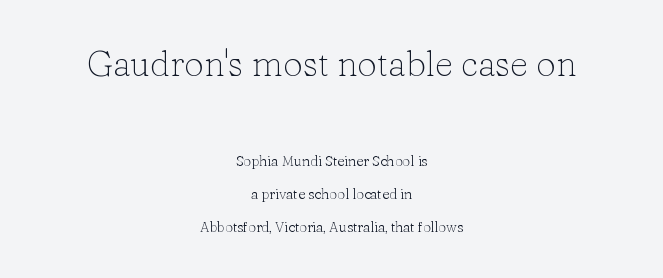
Reading down the block, each line starts at a different indent, mirrored at its end. The cut favours lightness, reaching ordinary text weight at its darkest. Which of the two is more prominent by size? The first, at the top. Here the designer chose a conventional face with non-uniform glyph widths. What kind of face is this? One with serifs.
